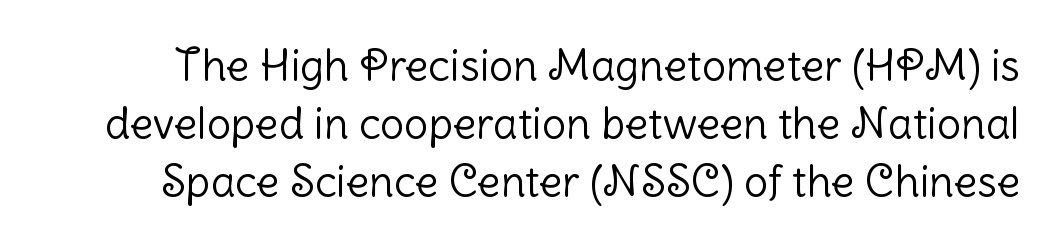
{"serif": "no", "italic": "no", "bold": "no", "weight": "light", "width": "normal", "stroke_contrast": "low", "x_height": "medium", "monospaced": "no", "underline": "no", "line_spacing": "normal", "line_spacing_ratio": 1.35, "letter_spacing": "normal", "letter_spacing_em": 0.0, "glyph_px": 43}
